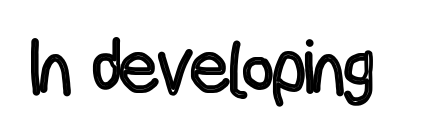
The image shows 75 px condensed type, upright; set normal letter spacing, not underlined; a medium x-height.
